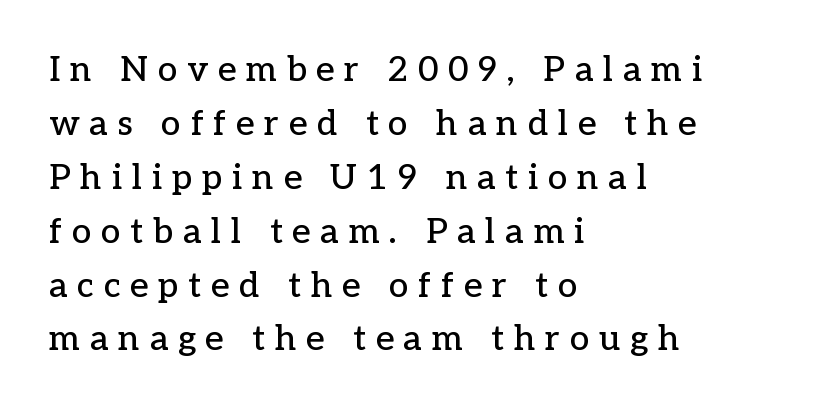
The image shows 35 px serif type, upright; set left-aligned, normal line spacing (1.54x), unusually wide letter spacing (+0.28 em), not underlined; low stroke contrast and a medium x-height.
